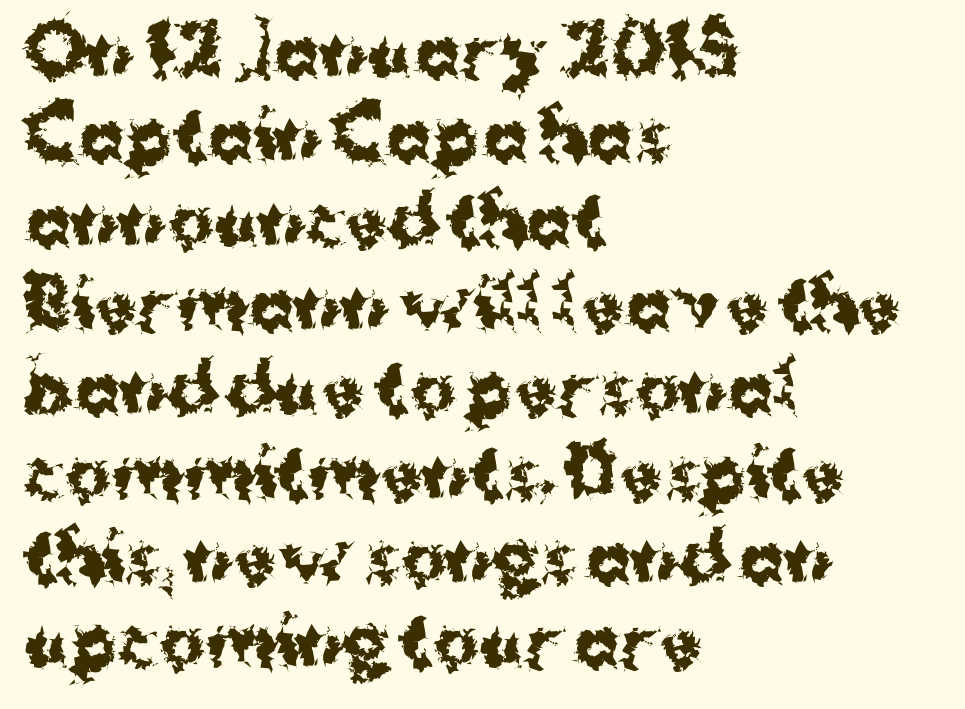
These lines are composed in type without serifs. Unlike italic type, these characters show no tilt at all. Which margin do the lines hug? The left one — the right edge is uneven. The specimen omits any rule beneath the text block's lines.
